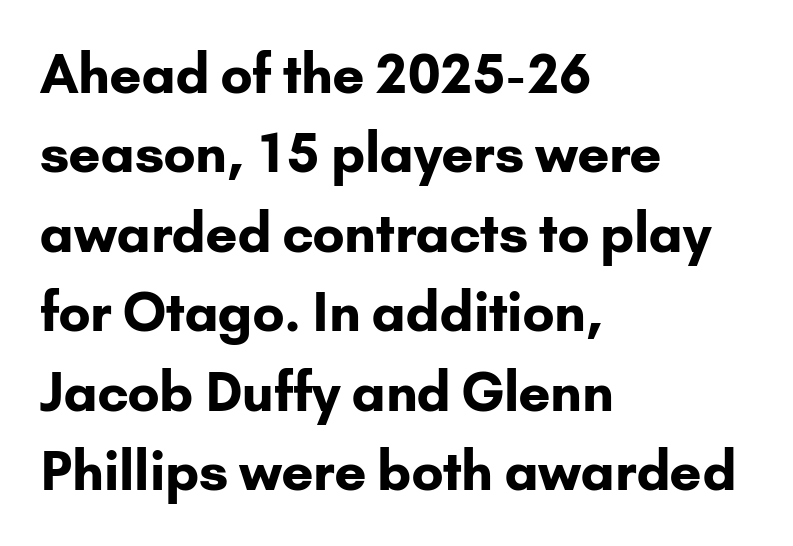
{"serif": "no", "italic": "no", "bold": "yes", "weight": "bold", "width": "normal", "stroke_contrast": "low", "x_height": "small", "monospaced": "no", "underline": "no", "align": "left", "line_spacing": "normal", "line_spacing_ratio": 1.5, "letter_spacing": "normal", "letter_spacing_em": 0.0, "glyph_px": 53}
